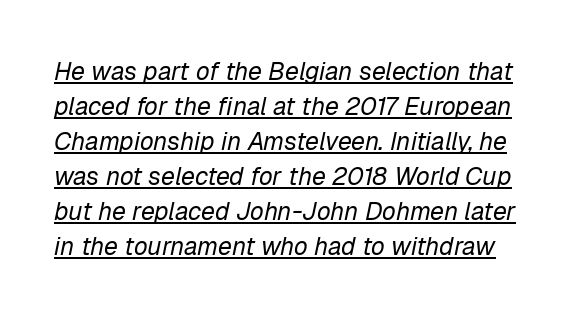
The block of text has a typical density, with ordinary space between rows. Heft: none added — not bold. Honestly, the letter spacing is just normal — you wouldn't notice it. The letters are slanted; this is an italic face. Emphasis is given by a line drawn under the lettering.
